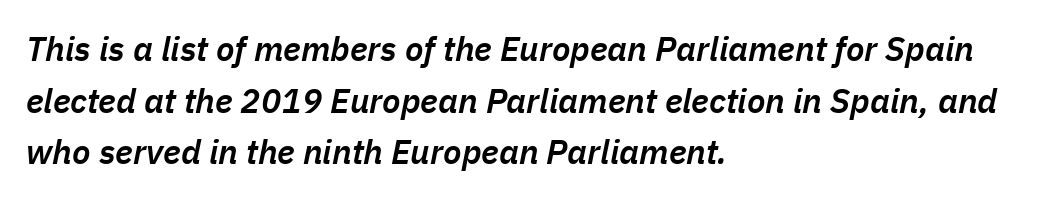
{"italic": "yes", "lean": "right", "slant_degrees": 11, "bold": "semi", "weight": "semibold", "width": "normal", "stroke_contrast": "low", "x_height": "medium", "monospaced": "no", "underline": "no", "align": "left", "line_spacing": "normal", "line_spacing_ratio": 1.52, "letter_spacing": "normal", "letter_spacing_em": 0.0, "glyph_px": 34}
